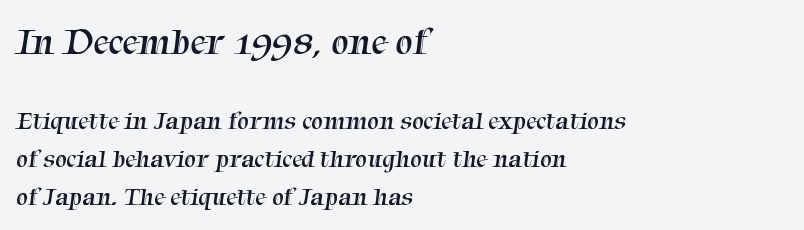
{"serif": "yes", "bold": "no", "weight": "regular", "width": "normal", "stroke_contrast": "medium", "x_height": "medium", "monospaced": "no", "underline": "no", "align": "left", "line_spacing": "normal", "line_spacing_ratio": 1.46, "letter_spacing": "normal", "letter_spacing_em": 0.0, "larger_block": "first", "size_ratio": 1.5, "glyph_px": 39}
